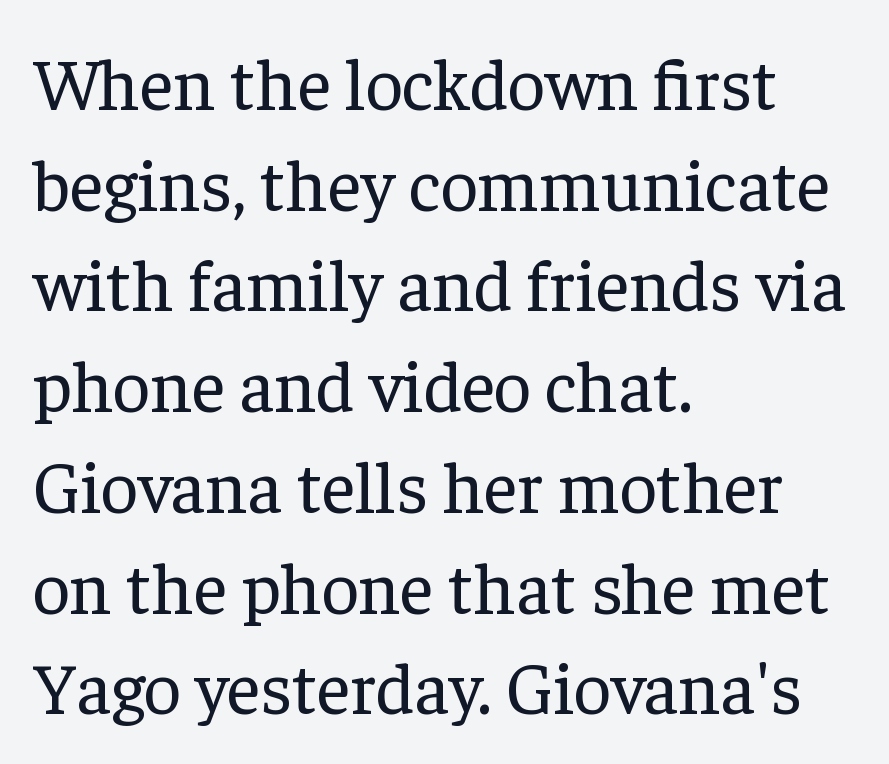
The image shows 73 px regular-weight serif type, upright; set left-aligned, normal line spacing (1.38x), normal letter spacing, not underlined; low stroke contrast and a medium x-height.
